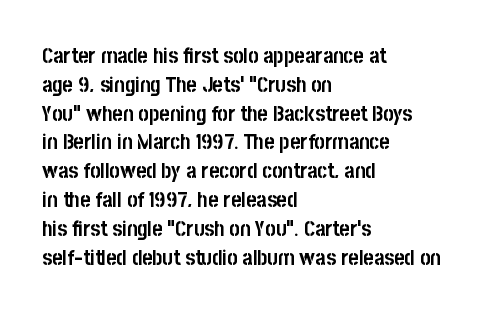
{"italic": "no", "bold": "yes", "underline": "no", "align": "left", "line_spacing": "normal", "line_spacing_ratio": 1.31, "letter_spacing": "normal", "letter_spacing_em": 0.0, "glyph_px": 22}
